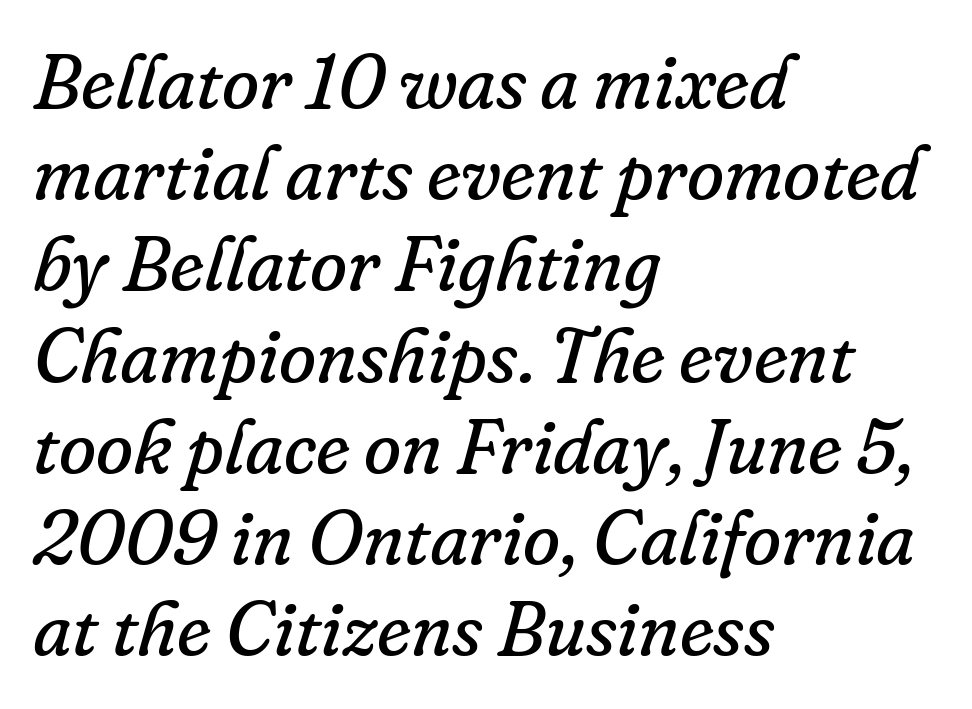
Q: Is the text bold? A: No.
Q: Is the text italic (slanted)? A: Yes, it leans right by about 16 degrees.
Q: Is the typeface a serif or a sans-serif typeface? A: Serif.
Q: Is the text underlined? A: No.
Q: How is the paragraph aligned? A: Left-aligned.
Q: Is the spacing between letters normal or unusually wide? A: Normal.
Q: Width (condensed, normal, or wide)? A: Normal.
Q: Stroke contrast? A: Low.
Q: x-height? A: Small.
Q: Monospaced? A: No.
